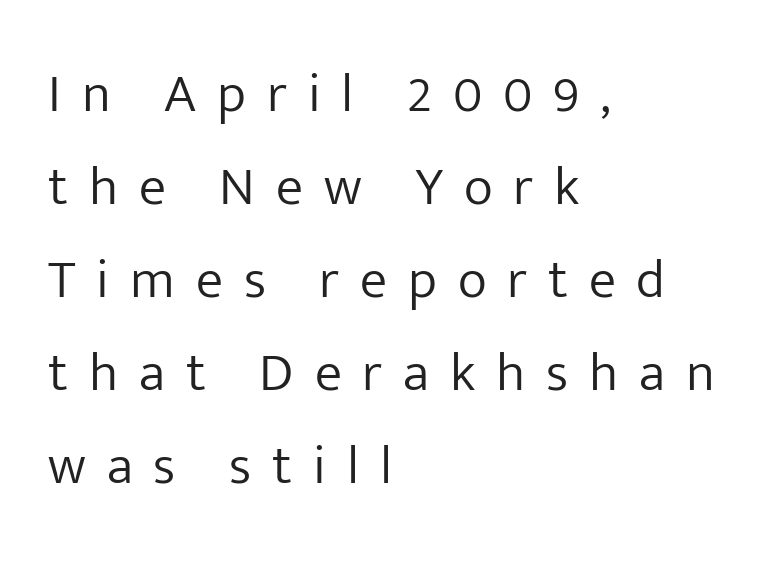
{"serif": "no", "italic": "no", "bold": "no", "weight": "light", "width": "normal", "stroke_contrast": "low", "x_height": "medium", "monospaced": "no", "underline": "no", "align": "left", "line_spacing": "normal", "line_spacing_ratio": 1.69, "letter_spacing": "wide", "letter_spacing_em": 0.38, "glyph_px": 55}
